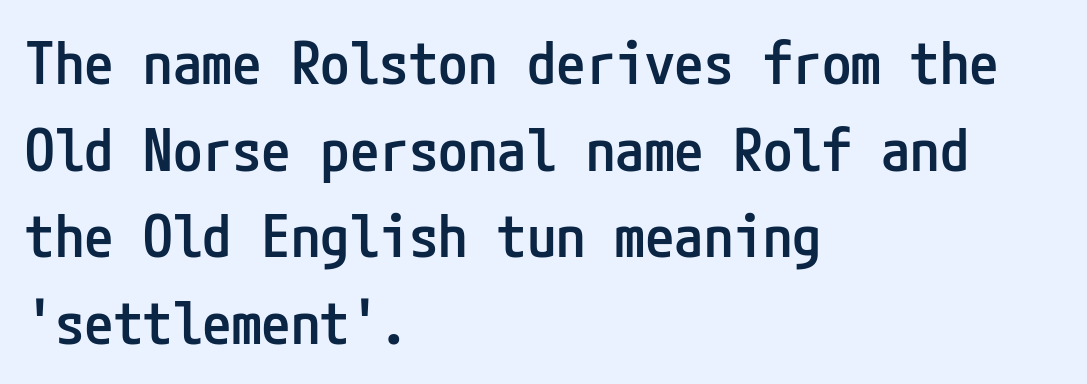
{"serif": "no", "italic": "no", "bold": "semi", "weight": "semibold", "width": "condensed", "stroke_contrast": "low", "x_height": "medium", "underline": "no", "align": "left", "line_spacing": "normal", "line_spacing_ratio": 1.47, "letter_spacing": "normal", "letter_spacing_em": 0.0, "glyph_px": 59}
